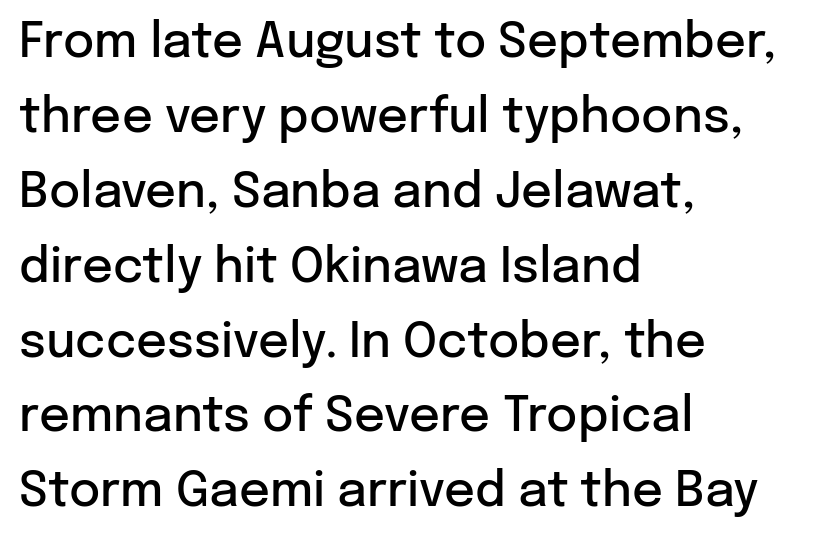
This is the in-between weight designers call semibold or demi. The line texture is even and compact thanks to regular tracking. Underline: absent. Spacing verdict: proportional, widths tailored to each character.
